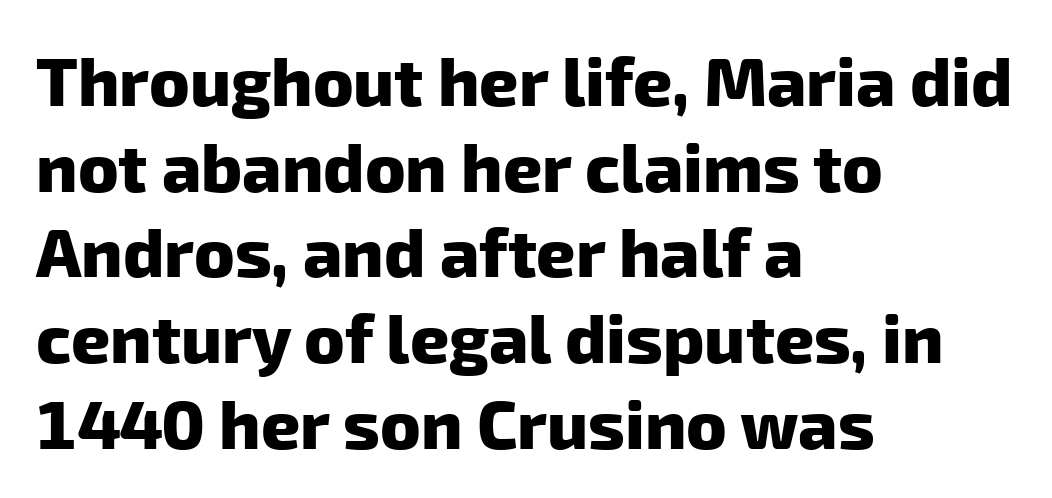
Check under the words: just untouched page. The passage shown is typed in a proportional face where columns would drift. Nope, no serifs anywhere on these letters. The characters look thick and weighty, a clear bold. These lines keep a tight, regular rhythm from letter to letter.
